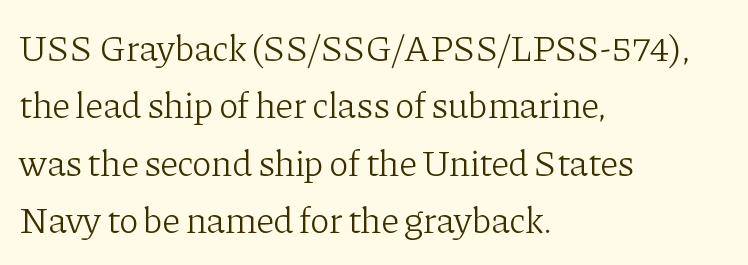
{"serif": "yes", "italic": "no", "bold": "no", "weight": "light", "width": "normal", "stroke_contrast": "low", "x_height": "medium", "monospaced": "no", "underline": "no", "align": "left", "line_spacing": "normal", "line_spacing_ratio": 1.55, "letter_spacing": "normal", "letter_spacing_em": 0.0, "glyph_px": 37}
